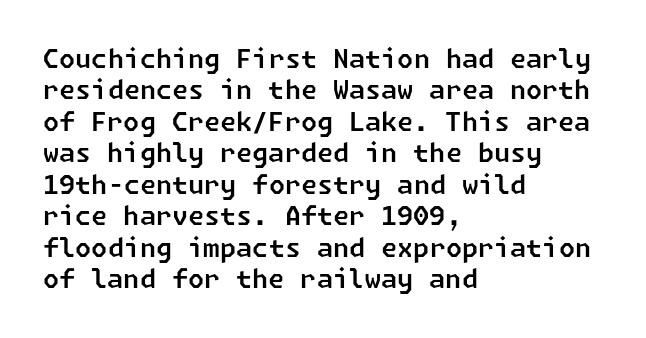
The paragraph shown leans on its left margin. The glyphs are unaccompanied by any horizontal stroke below them. Words appear dense and cohesive because spacing is normal.
